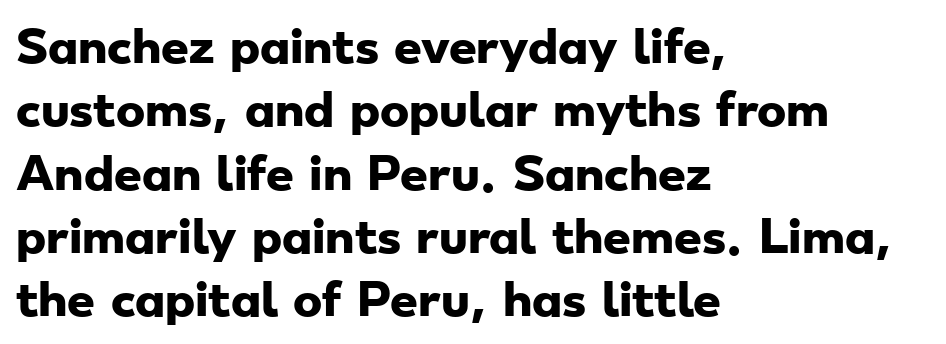
Font category for this specimen: sans-serif. Descenders hang freely into open space. The face used here has the dense, thick strokes of a bold. Caption: multi-line text, flush left, ragged right.
